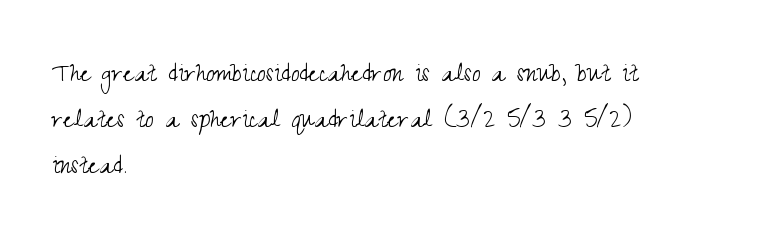
Proportional: the letters do not fall into vertical columns. The face looks like a standard text weight, possibly lighter. A classic flush-left, rag-right setting is used for this passage. A typesetter would mark this as roman, not italic. Letter spacing: default.
